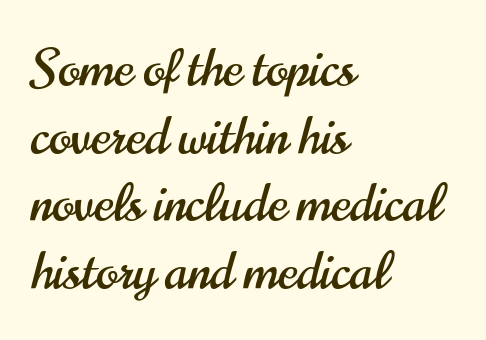
The image shows 52 px condensed sans-serif type; set left-aligned, normal line spacing (1.3x), normal letter spacing, not underlined; high stroke contrast and a small x-height.
